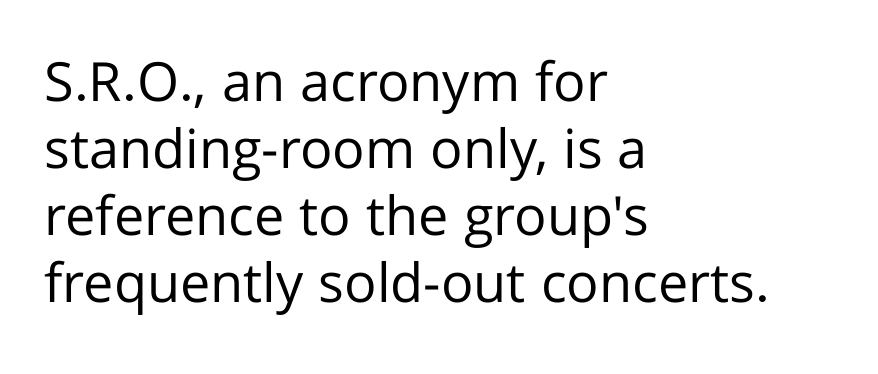
The image shows 54 px regular-weight sans-serif type, upright; set left-aligned, line spacing 1.24x, normal letter spacing, not underlined; low stroke contrast and a medium x-height.
